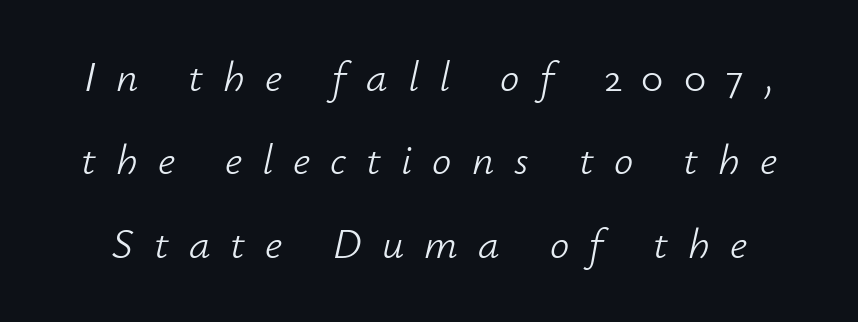
Q: Is the text bold? A: No.
Q: Is the text italic (slanted)? A: Yes, it leans right by about 12 degrees.
Q: Is the text underlined? A: No.
Q: Is the spacing between letters normal or unusually wide? A: Unusually wide.
Q: Is the spacing between lines tight, normal or loose? A: Loose.
Q: Width (condensed, normal, or wide)? A: Normal.
Q: Stroke contrast? A: Low.
Q: x-height? A: Small.
Q: Monospaced? A: No.
